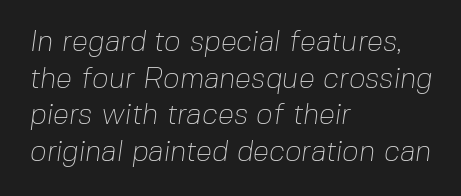
How are the letters spaced? Ordinarily, with no added tracking. Nothing sits at the stroke ends, so this counts as sans-serif. Is this a heavy cut? Hardly; it is regular or lighter. Here the designer chose a conventional face with non-uniform glyph widths. Descender tails drop into unmarked territory.
